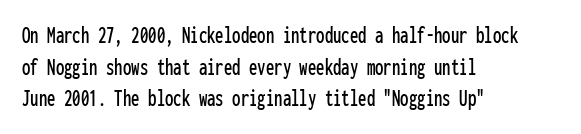
Q: Is the text italic (slanted)? A: No, it is upright.
Q: Is the text underlined? A: No.
Q: How is the paragraph aligned? A: Left-aligned.
Q: Is the spacing between letters normal or unusually wide? A: Normal.
Q: Is the spacing between lines tight, normal or loose? A: Normal.
